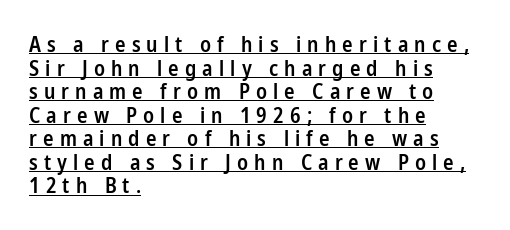
{"italic": "no", "bold": "semi", "underline": "yes", "align": "left", "line_spacing": "tight", "line_spacing_ratio": 1.12, "letter_spacing": "wide", "letter_spacing_em": 0.29, "glyph_px": 21}
